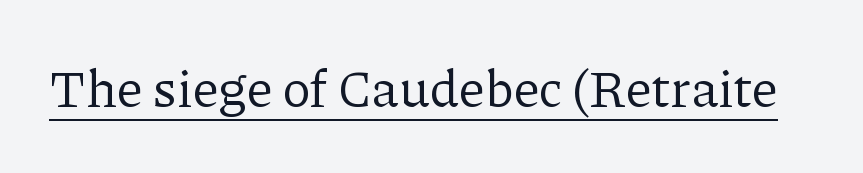
The image shows 52 px regular-weight serif type, upright; set normal letter spacing, underlined; low stroke contrast and a medium x-height.
